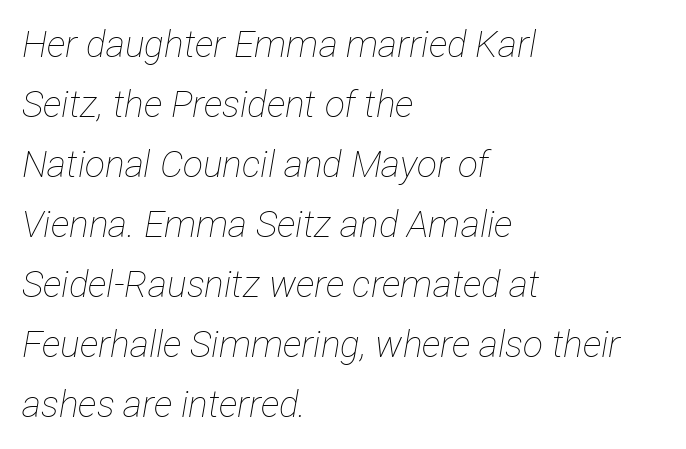
{"italic": "yes", "lean": "right", "slant_degrees": 12, "bold": "no", "weight": "thin", "width": "condensed", "stroke_contrast": "low", "x_height": "medium", "monospaced": "no", "underline": "no", "align": "left", "line_spacing": "normal", "line_spacing_ratio": 1.62, "letter_spacing": "normal", "letter_spacing_em": 0.0, "glyph_px": 37}
